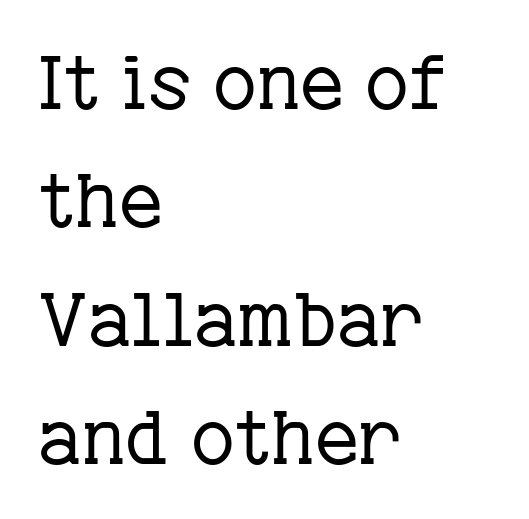
Type without underlining. The leading is moderate, giving the passage an even texture. In terms of posture, this sample is upright. Compared with a centered layout, this one pins lines to the left instead. Short note: letters normally spaced. You can tell from the footed stems that serif type was used.
